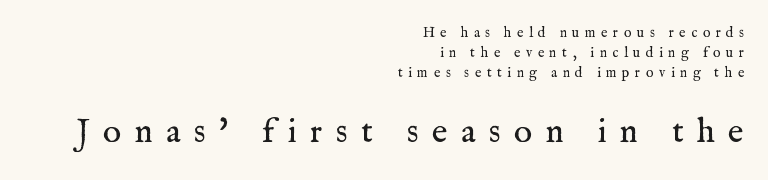
The image shows 34 px regular-weight serif type, upright; set right-aligned, normal line spacing (1.43x), unusually wide letter spacing (+0.39 em), not underlined; the second (bottom) block is 2.43x larger; medium stroke contrast and a medium x-height.
